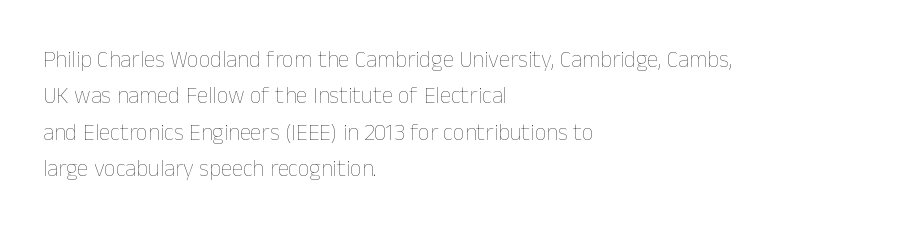
The image shows 23 px text type, upright; set left-aligned, normal line spacing (1.58x), normal letter spacing, not underlined.
